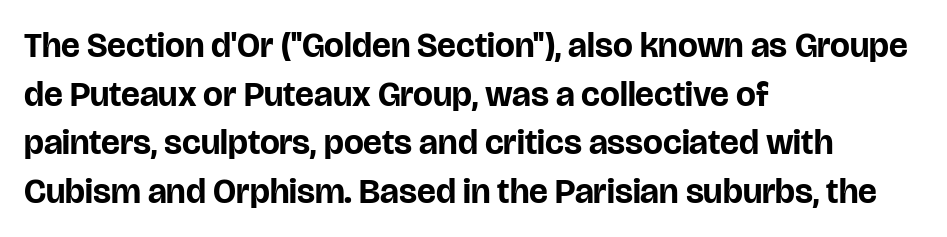
Vertical spacing — default. Honestly, the letter spacing is just normal — you wouldn't notice it. The typesetting leans heavy: a genuine bold. Character widths vary here, with narrow letters taking less room than wide ones. You can tell from the bare stems that sans-serif type was used.
